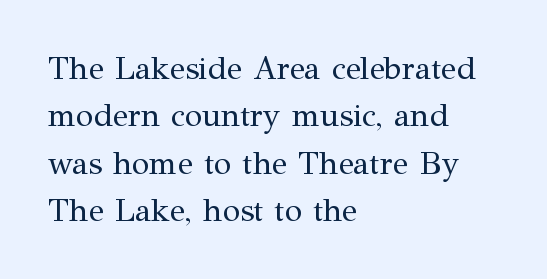
{"serif": "yes", "italic": "no", "bold": "no", "weight": "regular", "width": "normal", "stroke_contrast": "medium", "x_height": "medium", "monospaced": "no", "underline": "no", "align": "left", "line_spacing": "normal", "line_spacing_ratio": 1.48, "letter_spacing": "normal", "letter_spacing_em": 0.0, "glyph_px": 32}
